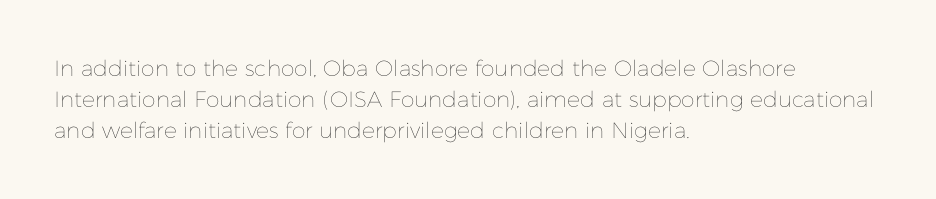
{"italic": "no", "bold": "no", "underline": "no", "align": "left", "line_spacing": "normal", "line_spacing_ratio": 1.41, "letter_spacing": "normal", "letter_spacing_em": 0.0, "glyph_px": 22}
